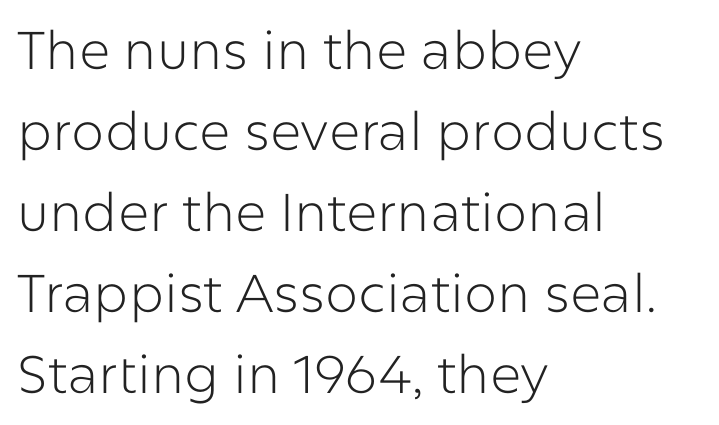
The image shows 53 px light sans-serif type, upright; set left-aligned, normal line spacing (1.53x), normal letter spacing, not underlined; low stroke contrast and a medium x-height.
